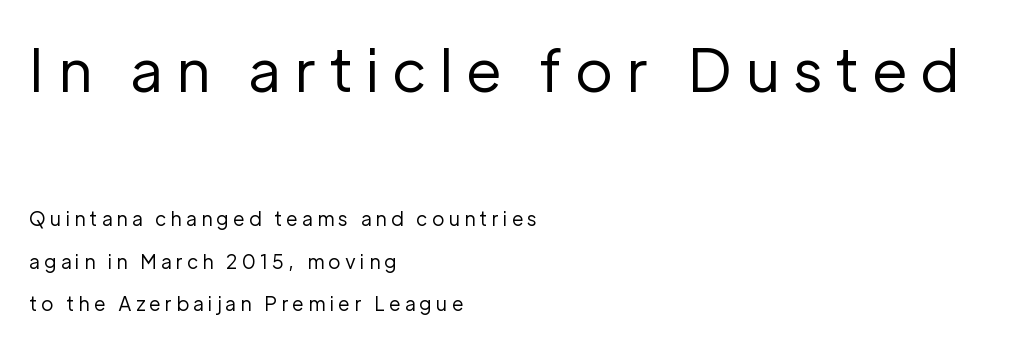
Q: Is the text bold? A: No.
Q: Is the text italic (slanted)? A: No, it is upright.
Q: Is the typeface a serif or a sans-serif typeface? A: Sans-serif.
Q: Is the text underlined? A: No.
Q: How is the paragraph aligned? A: Left-aligned.
Q: Is the spacing between letters normal or unusually wide? A: Unusually wide.
Q: Is the spacing between lines tight, normal or loose? A: Loose.
Q: Which block of text is set in a larger size, the first (top) or the second (bottom)? A: The first (top) one.
Q: Width (condensed, normal, or wide)? A: Normal.
Q: Stroke contrast? A: Low.
Q: x-height? A: Medium.
Q: Monospaced? A: No.
